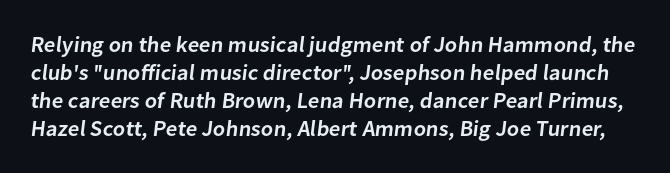
The image shows 22 px text type; set normal line spacing (1.28x), normal letter spacing, not underlined.
